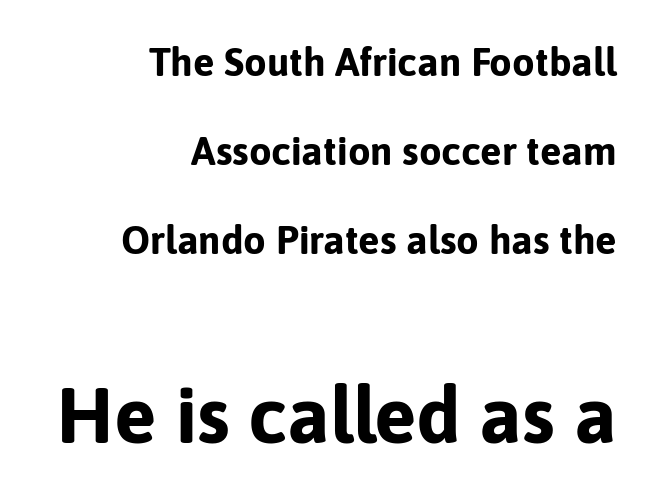
Q: Is the text bold? A: Yes.
Q: Is the text italic (slanted)? A: No, it is upright.
Q: Is the typeface a serif or a sans-serif typeface? A: Sans-serif.
Q: Is the text underlined? A: No.
Q: How is the paragraph aligned? A: Right-aligned.
Q: Is the spacing between letters normal or unusually wide? A: Normal.
Q: Is the spacing between lines tight, normal or loose? A: Loose.
Q: Which block of text is set in a larger size, the first (top) or the second (bottom)? A: The second (bottom) one.
Q: Width (condensed, normal, or wide)? A: Normal.
Q: Stroke contrast? A: Low.
Q: x-height? A: Medium.
Q: Monospaced? A: No.
